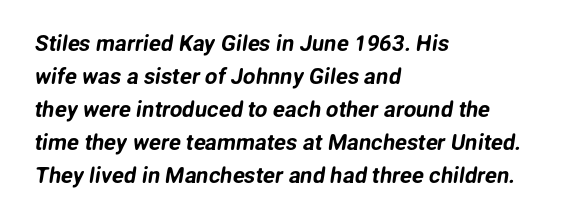
Q: Is the text underlined? A: No.
Q: How is the paragraph aligned? A: Left-aligned.
Q: Is the spacing between letters normal or unusually wide? A: Normal.
Q: Is the spacing between lines tight, normal or loose? A: Normal.
